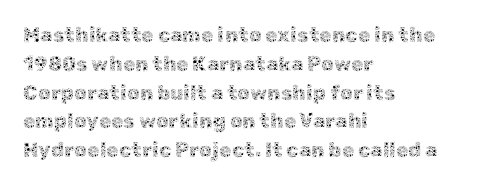
Q: Is the text bold? A: No.
Q: Is the text italic (slanted)? A: No, it is upright.
Q: Is the text underlined? A: No.
Q: How is the paragraph aligned? A: Left-aligned.
Q: Is the spacing between letters normal or unusually wide? A: Normal.
Q: Is the spacing between lines tight, normal or loose? A: Normal.
